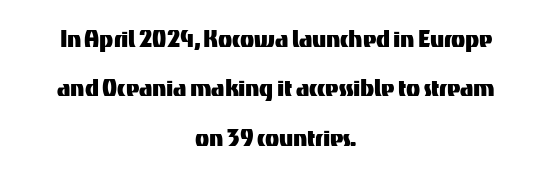
Type without underlining. The type family on display is of the sans-serif kind. No extra tracking has been applied to these lines. This block has exactly the height ordinary leading produces.
